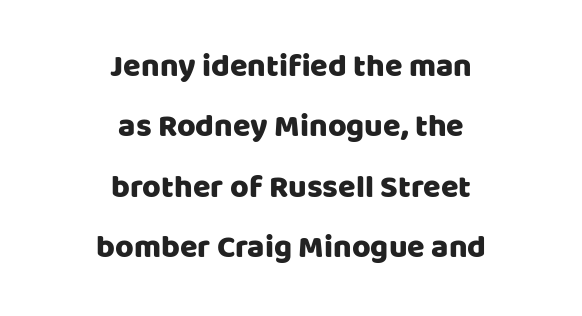
{"serif": "no", "italic": "no", "width": "normal", "stroke_contrast": "low", "x_height": "large", "monospaced": "no", "underline": "no", "align": "center", "line_spacing_ratio": 1.89, "letter_spacing": "normal", "letter_spacing_em": 0.0, "glyph_px": 32}
